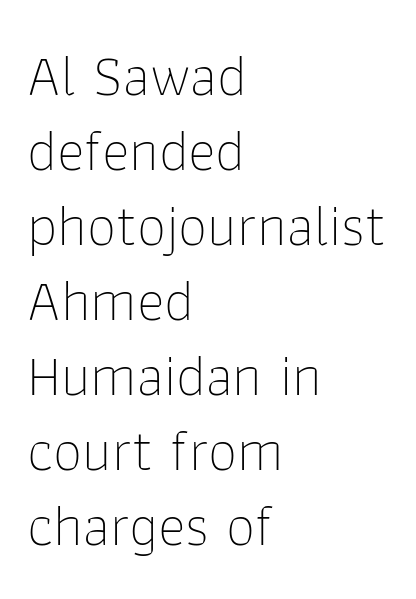
{"serif": "no", "italic": "no", "bold": "no", "weight": "thin", "width": "normal", "stroke_contrast": "low", "x_height": "medium", "monospaced": "no", "underline": "no", "align": "left", "line_spacing": "normal", "line_spacing_ratio": 1.27, "letter_spacing": "normal", "letter_spacing_em": 0.0, "glyph_px": 59}
